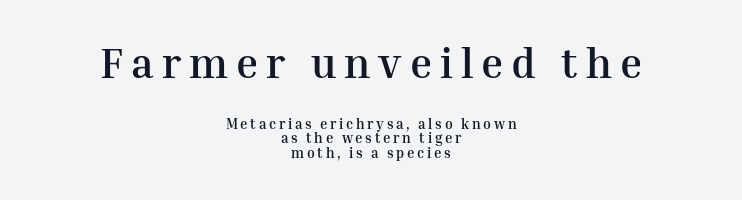
Q: Is the text bold? A: Yes.
Q: Is the text italic (slanted)? A: No, it is upright.
Q: Is the typeface a serif or a sans-serif typeface? A: Serif.
Q: Is the text underlined? A: No.
Q: How is the paragraph aligned? A: Centered.
Q: Is the spacing between lines tight, normal or loose? A: Tight.
Q: Which block of text is set in a larger size, the first (top) or the second (bottom)? A: The first (top) one.
Q: Width (condensed, normal, or wide)? A: Normal.
Q: Stroke contrast? A: Medium.
Q: x-height? A: Medium.
Q: Monospaced? A: No.
